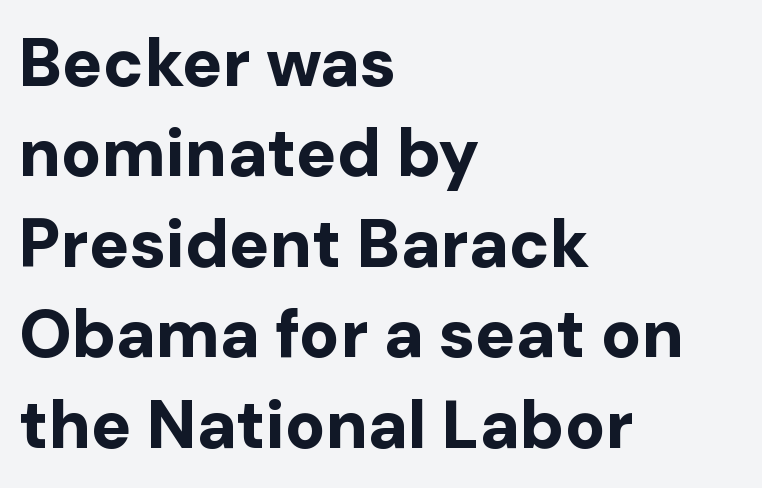
The passage shown is typed in a proportional face where columns would drift. The string is rendered with underlining switched off. Leftover space on each line is placed entirely after the last word. Nothing unusual about the tracking: characters are spaced as the font intends. On the weight axis this lands at bold, roughly 700.
